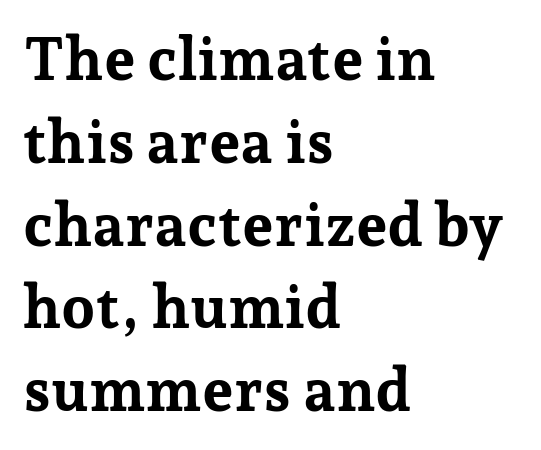
Honestly, there is no underline to notice here at all. Honestly, the row spacing looks completely unremarkable. The letters are bold, with thick, heavy strokes. Ascenders rise straight up at ninety degrees.
